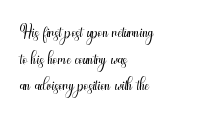
Nothing heavy about these letters — not bold at all. Line beginnings align vertically; line endings do not. Does the leading feel generous? Not at all — it's pinched. Any mark beneath the type? The region is blank. There is no visible air inserted between adjacent glyphs.
